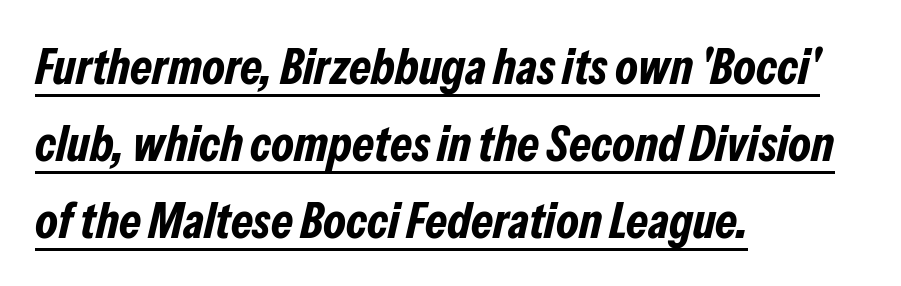
The image shows 50 px bold, condensed type, italic (leaning right); set left-aligned, normal line spacing (1.54x), normal letter spacing, underlined; low stroke contrast and a medium x-height.
